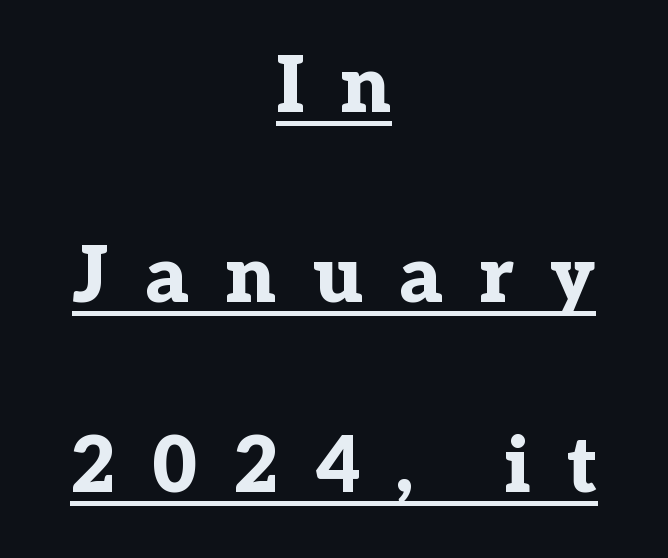
The image shows 77 px bold serif type, upright; set centered, loose line spacing (2.47x), unusually wide letter spacing (+0.47 em), underlined; low stroke contrast and a medium x-height.
